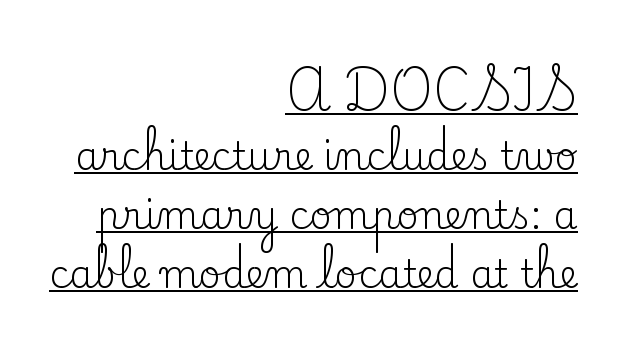
{"italic": "no", "bold": "no", "weight": "regular", "width": "normal", "stroke_contrast": "low", "x_height": "small", "monospaced": "no", "underline": "yes", "align": "right", "line_spacing": "normal", "line_spacing_ratio": 1.55, "letter_spacing": "normal", "letter_spacing_em": 0.0, "glyph_px": 38}
